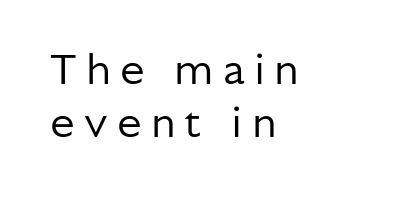
The image shows 44 px regular-weight sans-serif type, upright; set left-aligned, line spacing 1.2x, unusually wide letter spacing (+0.21 em), not underlined; low stroke contrast and a medium x-height.
